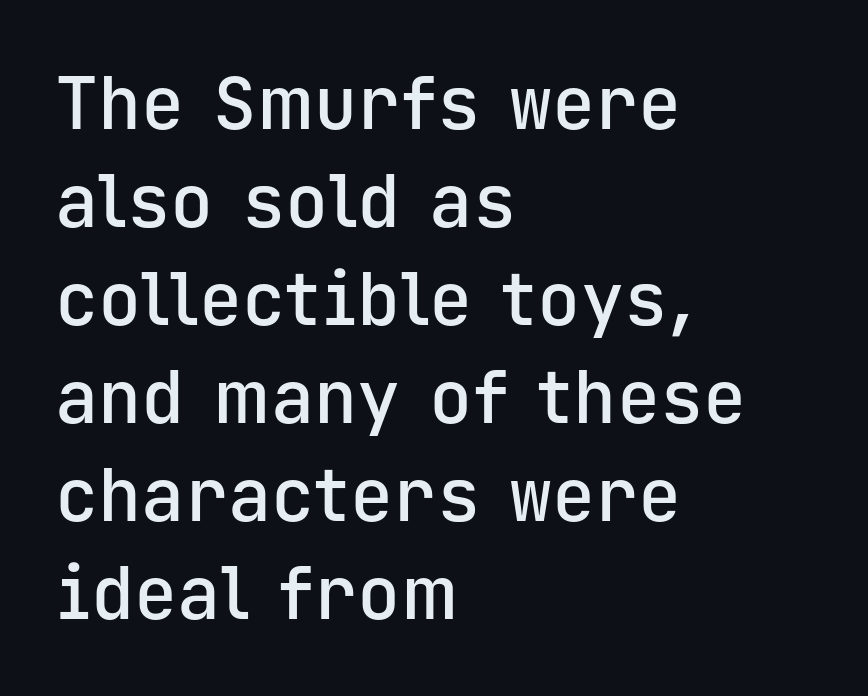
The image shows 72 px semibold sans-serif type, upright, monospaced; set left-aligned, normal line spacing (1.36x), normal letter spacing, not underlined; low stroke contrast and a medium x-height.
